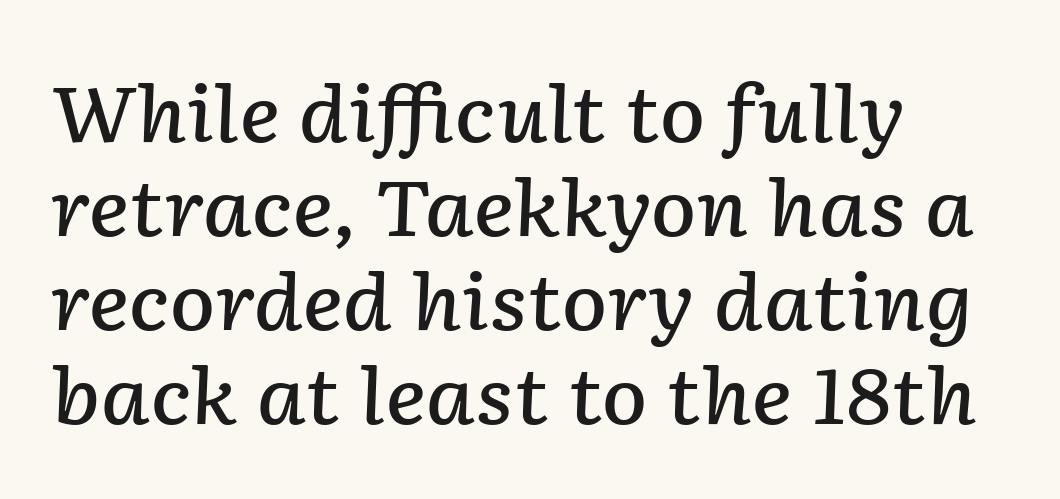
Typesetter's note: demi weight, one step under bold. Compared with ordinary roman type, these characters are visibly tilted. The glyphs are unaccompanied by any horizontal stroke below them. Look at the tracking — it's just the regular setting, nothing added.
